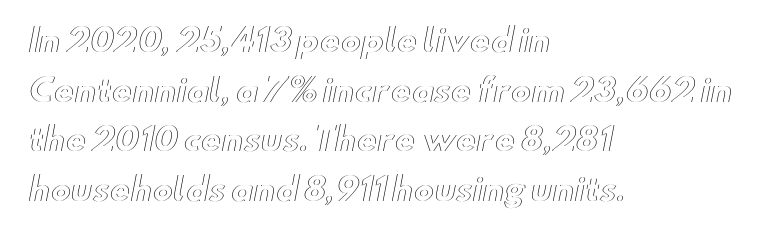
{"width": "wide", "x_height": "small", "monospaced": "no", "underline": "no", "align": "left", "line_spacing": "normal", "line_spacing_ratio": 1.6, "letter_spacing": "normal", "letter_spacing_em": 0.0, "glyph_px": 31}
